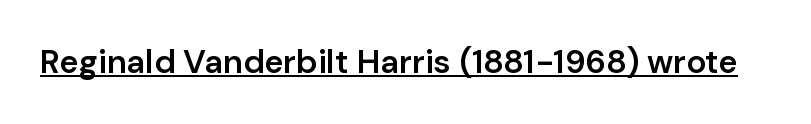
Q: Is the text bold? A: Semi-bold.
Q: Is the text italic (slanted)? A: No, it is upright.
Q: Is the typeface a serif or a sans-serif typeface? A: Sans-serif.
Q: Is the text underlined? A: Yes.
Q: Is the spacing between letters normal or unusually wide? A: Normal.
Q: Width (condensed, normal, or wide)? A: Normal.
Q: Stroke contrast? A: Low.
Q: x-height? A: Medium.
Q: Monospaced? A: No.
